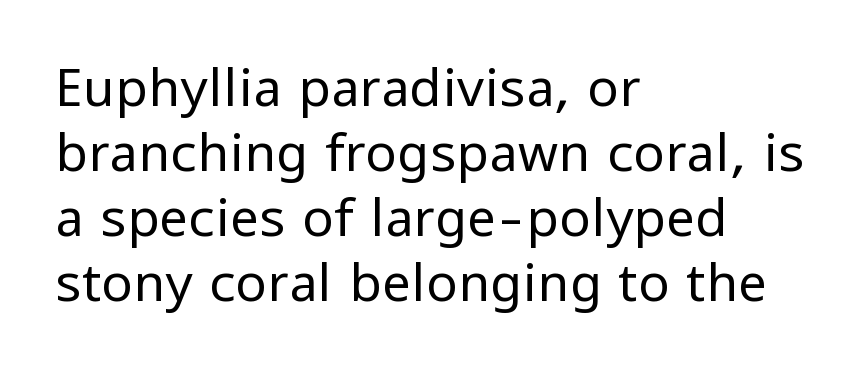
The image shows 52 px regular-weight sans-serif type, upright; set left-aligned, normal line spacing (1.25x), normal letter spacing, not underlined; low stroke contrast and a medium x-height.
